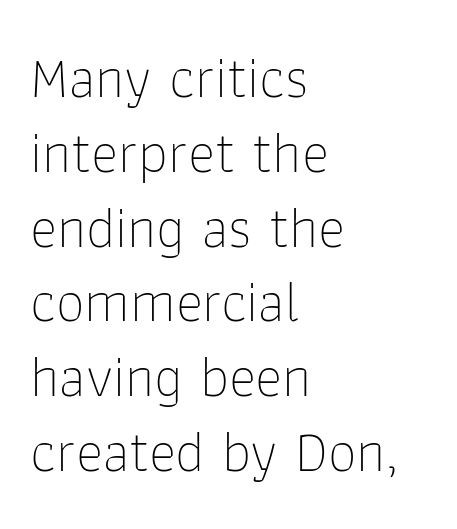
{"serif": "no", "italic": "no", "bold": "no", "weight": "thin", "width": "normal", "stroke_contrast": "low", "x_height": "medium", "monospaced": "no", "underline": "no", "align": "left", "line_spacing": "normal", "line_spacing_ratio": 1.29, "letter_spacing": "normal", "letter_spacing_em": 0.0, "glyph_px": 58}
